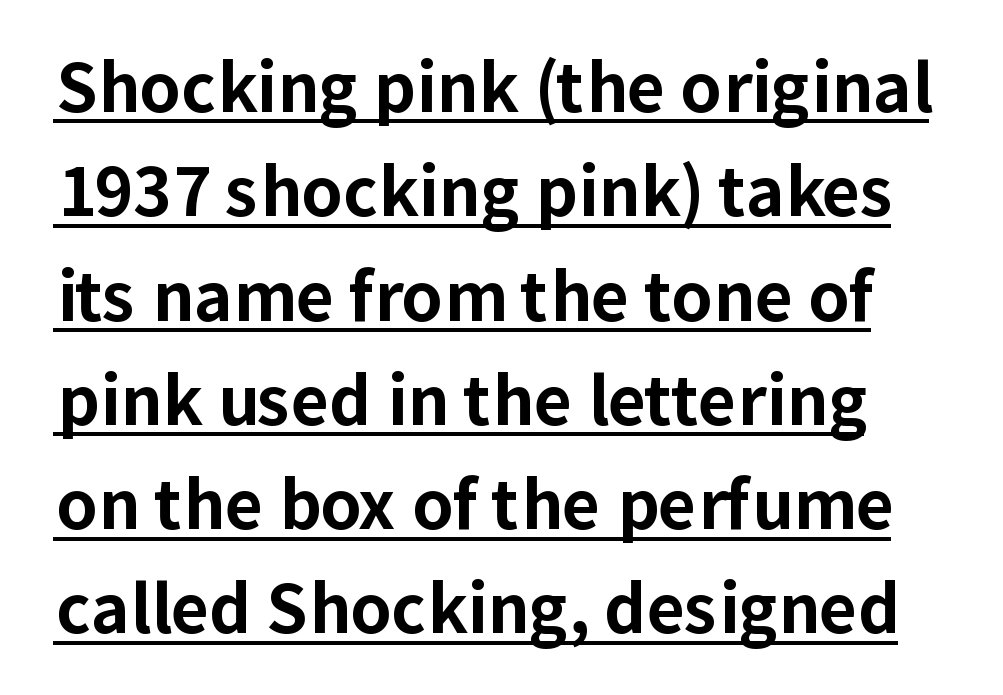
Does a line run under the words? Yes, clearly. The rows are spaced the way most documents space them. Heavy, bold letterforms. The face used here is rendered with its standard letterfit. Think of a printed novel: that variable character pitch is what you see here.
